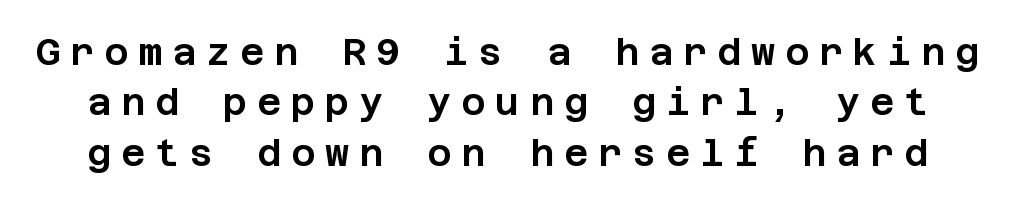
Ascenders rise straight up at ninety degrees. Font category for this specimen: sans-serif. What stands out about the letter spacing? Its width — letters are far apart. Descenders hang freely into open space. A typesetter would call this leading conventional body-copy spacing.
